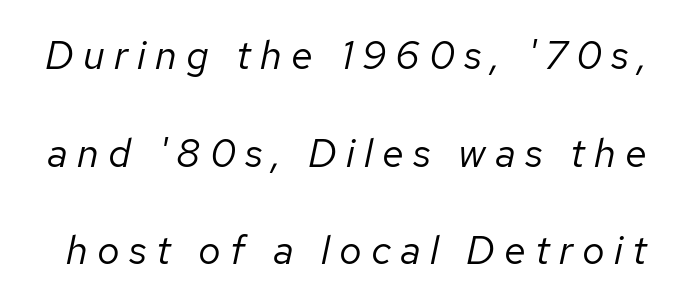
{"italic": "yes", "lean": "right", "slant_degrees": 12, "bold": "no", "weight": "regular", "width": "normal", "stroke_contrast": "low", "x_height": "medium", "monospaced": "no", "underline": "no", "line_spacing": "loose", "line_spacing_ratio": 2.44, "letter_spacing": "wide", "letter_spacing_em": 0.23, "glyph_px": 40}
